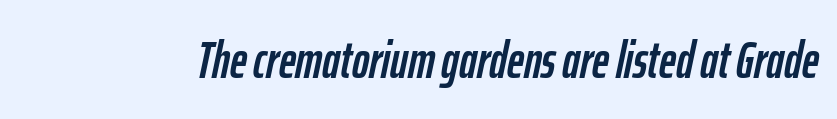
Spacing verdict: proportional, widths tailored to each character. Plain, unruled lines of type. How are the letters spaced? Ordinarily, with no added tracking. The face used here has a pronounced slope to its letters.
